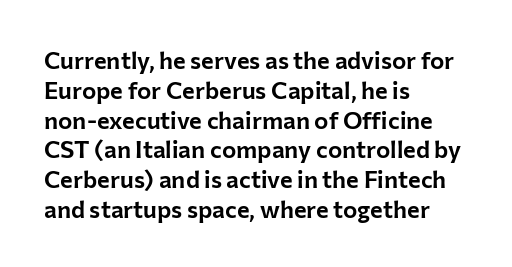
Q: Is the text italic (slanted)? A: No, it is upright.
Q: Is the text underlined? A: No.
Q: How is the paragraph aligned? A: Left-aligned.
Q: Is the spacing between letters normal or unusually wide? A: Normal.
